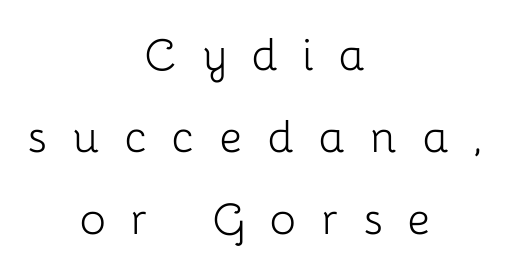
Do the characters align in a grid? No, the font is proportional. Posture: upright roman. The font family rendered here belongs to the sans-serif group. The face looks like a standard text weight, possibly lighter. This block has exactly the height ordinary leading produces.
